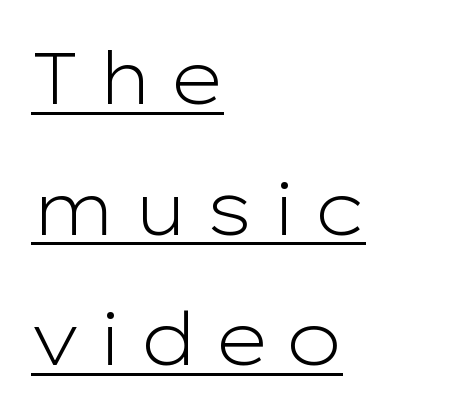
The image shows 73 px light, wide sans-serif type, upright; set left-aligned, line spacing 1.79x, unusually wide letter spacing (+0.22 em), underlined; low stroke contrast and a medium x-height.
